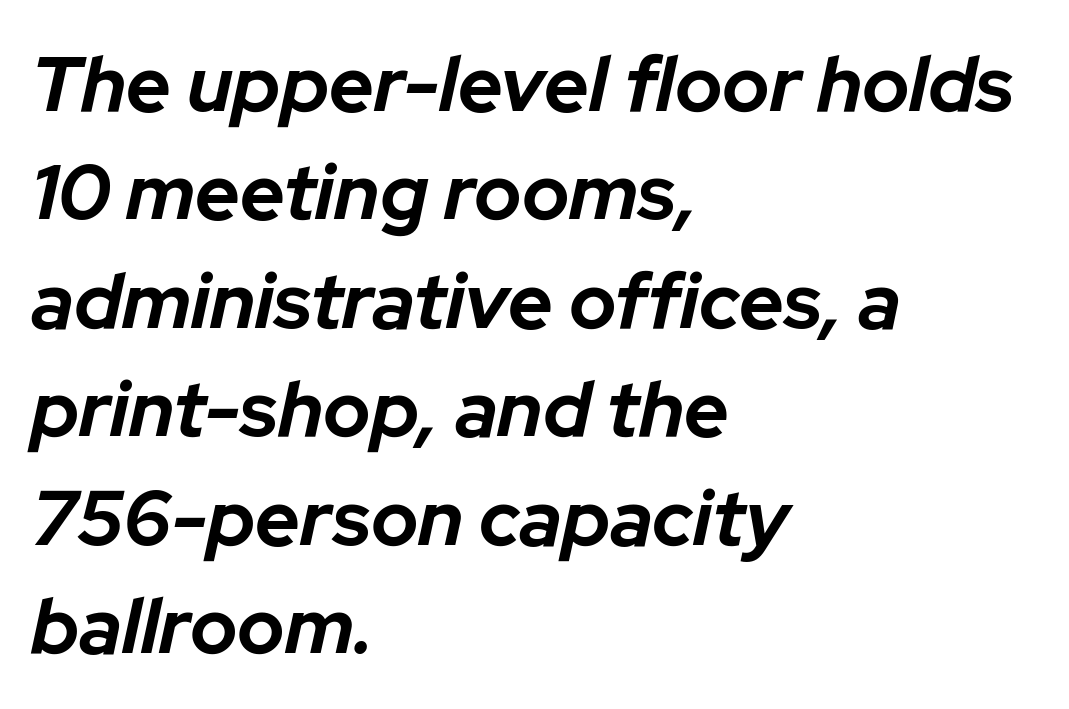
The glyphs look as if they've been sheared to an angle. Type without underlining. Caption: multi-line text, flush left, ragged right. Looks like regular typesetting: each glyph gets only the width it needs. Honestly, the letter spacing is just normal — you wouldn't notice it. Regular leading.
